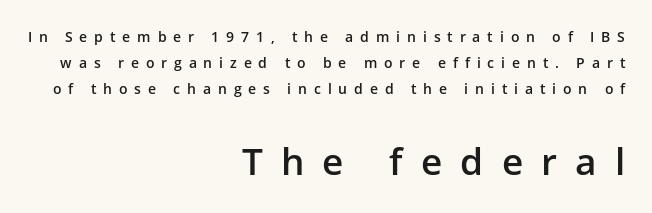
A somewhat darkened texture: the type is semibold rather than bold. The line texture is sparse and dotted thanks to wide tracking. Casual observation: everything's shoved over to the right. Larger block? The one below; the one above is distinctly smaller. Underlining? Definitely not there.
